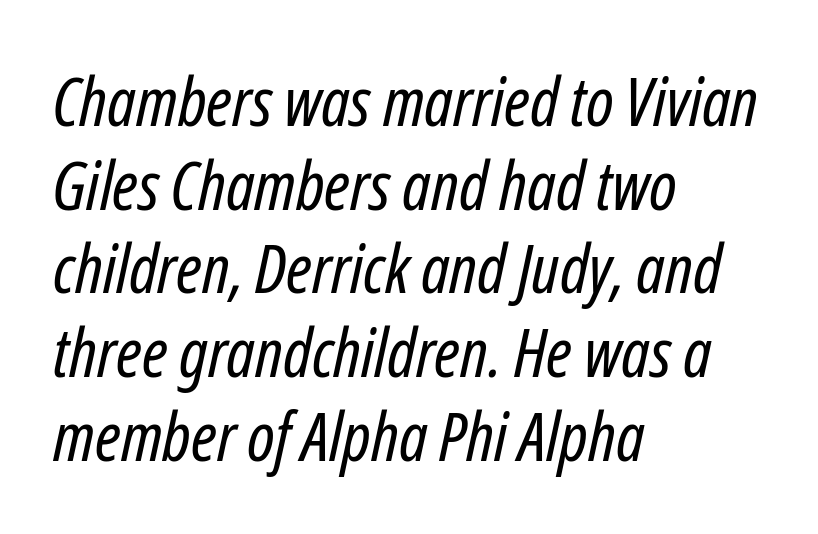
Think of a printed novel: that variable character pitch is what you see here. Nothing heavy about these letters — not bold at all. Glyph-to-glyph distance matches everyday printed text. Each line starts at the same left margin while the right side varies. Yep, that's italic — everything's leaning. Bare-footed words on every line.
